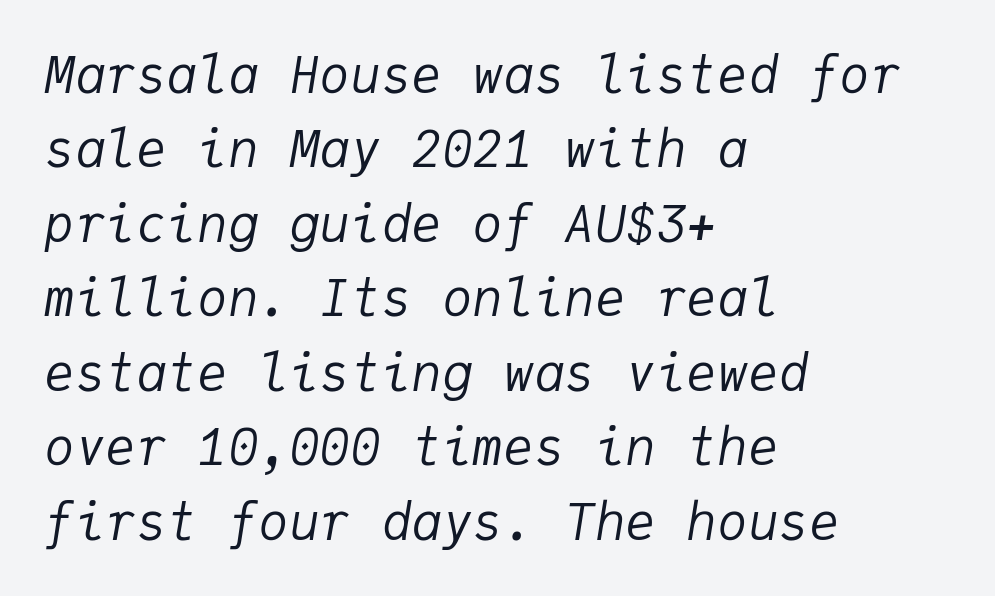
Q: Is the text bold? A: No.
Q: Is the text italic (slanted)? A: Yes, it leans right by about 9 degrees.
Q: Is the text underlined? A: No.
Q: How is the paragraph aligned? A: Left-aligned.
Q: Is the spacing between letters normal or unusually wide? A: Normal.
Q: Is the spacing between lines tight, normal or loose? A: Normal.
Q: Width (condensed, normal, or wide)? A: Normal.
Q: Stroke contrast? A: Low.
Q: x-height? A: Medium.
Q: Monospaced? A: Yes.
